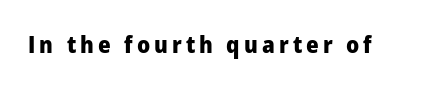
The words here are not underlined. Ascenders rise straight up at ninety degrees. What weight is shown? A full bold with thick strokes.
